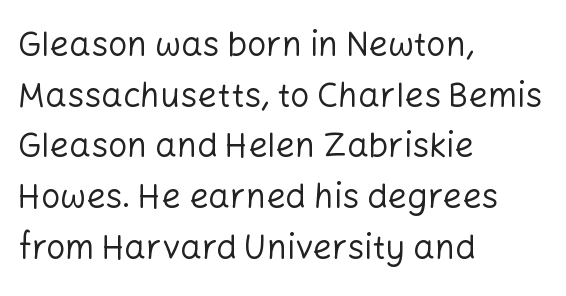
Q: Is the text bold? A: No.
Q: Is the text italic (slanted)? A: No, it is upright.
Q: Is the typeface a serif or a sans-serif typeface? A: Sans-serif.
Q: Is the text underlined? A: No.
Q: How is the paragraph aligned? A: Left-aligned.
Q: Is the spacing between letters normal or unusually wide? A: Normal.
Q: Is the spacing between lines tight, normal or loose? A: Normal.
Q: Width (condensed, normal, or wide)? A: Normal.
Q: Stroke contrast? A: Low.
Q: x-height? A: Medium.
Q: Monospaced? A: No.
